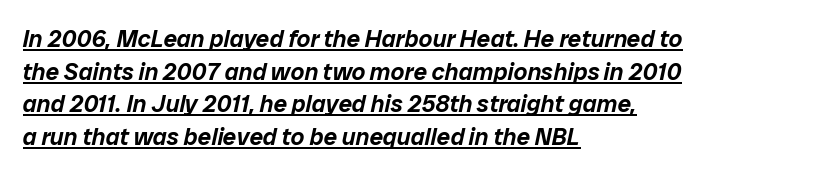
The image shows 24 px text type, italic (leaning right); set left-aligned, normal line spacing (1.36x), normal letter spacing, underlined.
